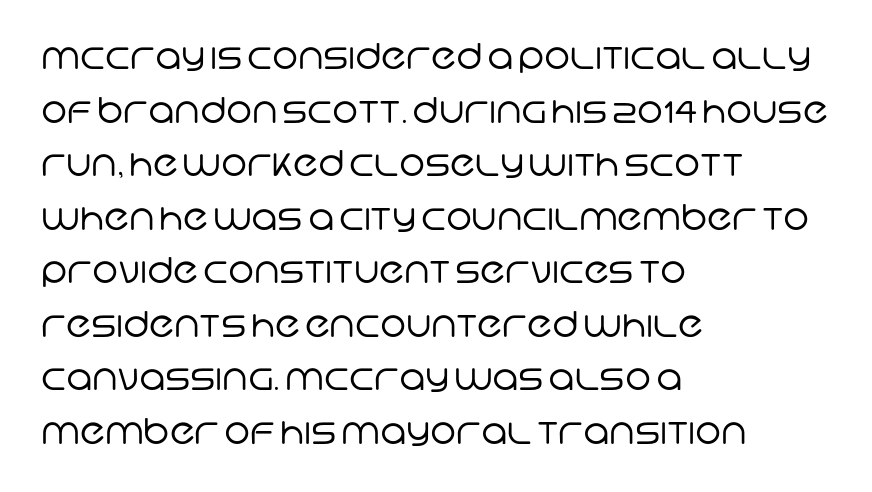
{"serif": "no", "bold": "no", "weight": "regular", "width": "normal", "stroke_contrast": "low", "x_height": "large", "monospaced": "no", "underline": "no", "align": "left", "line_spacing": "normal", "line_spacing_ratio": 1.53, "letter_spacing": "normal", "letter_spacing_em": 0.0, "glyph_px": 35}
